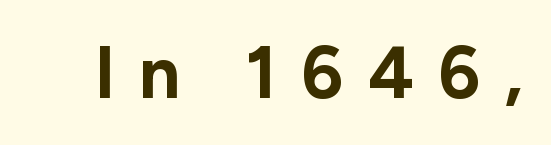
Unlike a traditional serif, this face leaves its strokes unadorned. The face used here is proportionally spaced, like ordinary book or web type. Check the space under the baseline: it is left empty. Heavy, bold letterforms. Every stem runs plumb, perpendicular to the baseline.
